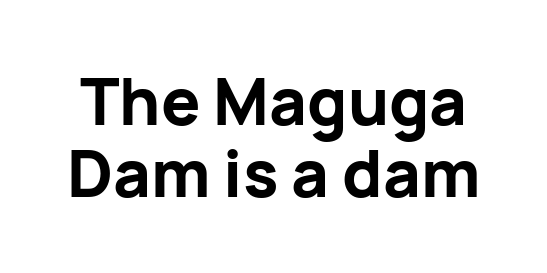
Very little white space separates one row of letters from the next. This is the regular roman posture of the typeface. A typesetter would call this proportional, since set widths differ per character. The gap between lines stays unmarked. Emphasis by weight is at full strength: bold.
